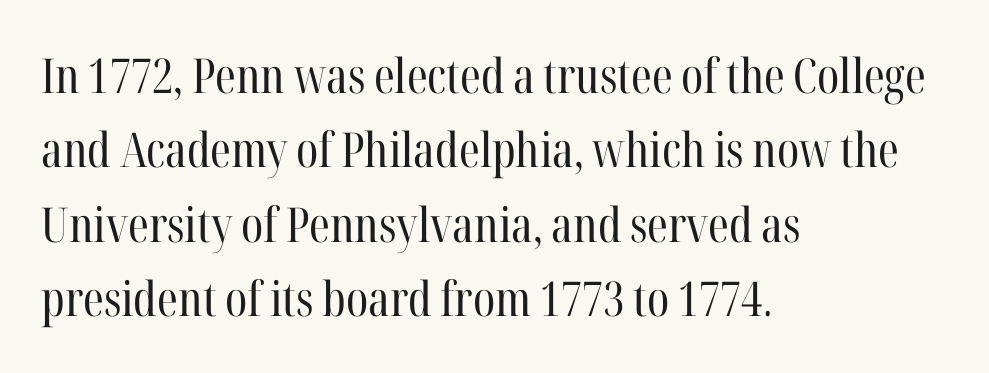
Q: Is the text bold? A: No.
Q: Is the text italic (slanted)? A: No, it is upright.
Q: Is the typeface a serif or a sans-serif typeface? A: Serif.
Q: Is the text underlined? A: No.
Q: How is the paragraph aligned? A: Left-aligned.
Q: Is the spacing between letters normal or unusually wide? A: Normal.
Q: Is the spacing between lines tight, normal or loose? A: Normal.
Q: Width (condensed, normal, or wide)? A: Condensed.
Q: Stroke contrast? A: High.
Q: x-height? A: Medium.
Q: Monospaced? A: No.
